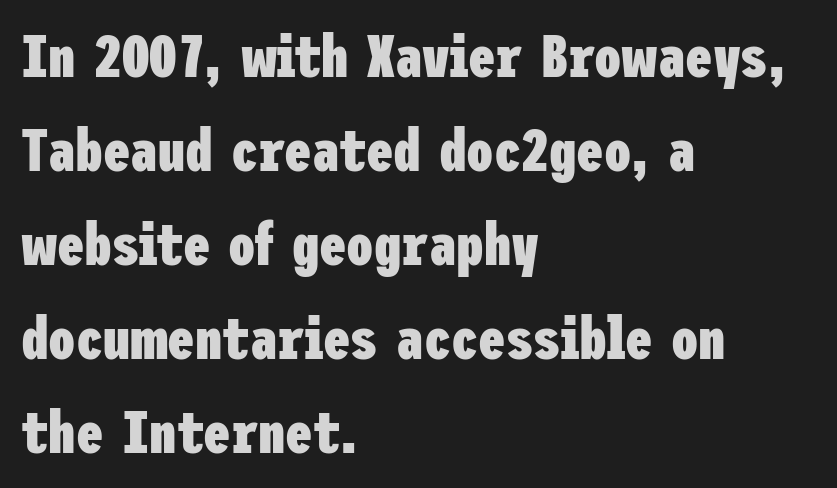
{"serif": "no", "italic": "no", "bold": "yes", "weight": "heavy", "width": "condensed", "stroke_contrast": "low", "x_height": "medium", "underline": "no", "align": "left", "line_spacing": "normal", "line_spacing_ratio": 1.54, "letter_spacing": "normal", "letter_spacing_em": 0.0, "glyph_px": 61}
